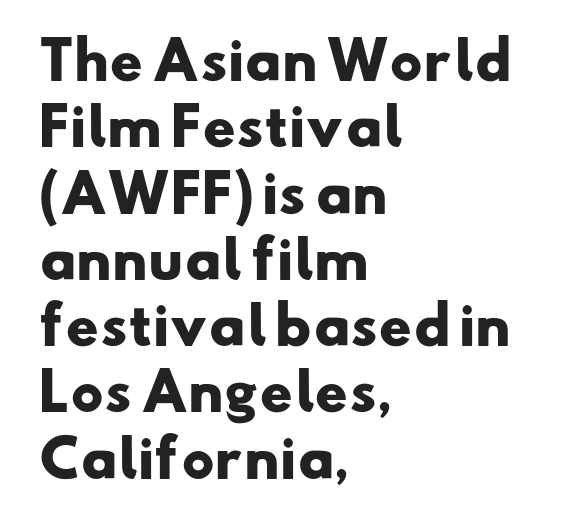
The image shows 51 px heavy, wide sans-serif type; set left-aligned, normal line spacing (1.3x), normal letter spacing, not underlined; low stroke contrast and a small x-height.
